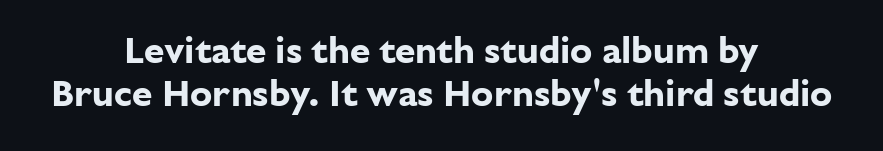
Q: Is the text bold? A: Yes.
Q: Is the text italic (slanted)? A: No, it is upright.
Q: Is the typeface a serif or a sans-serif typeface? A: Sans-serif.
Q: Is the text underlined? A: No.
Q: How is the paragraph aligned? A: Centered.
Q: Is the spacing between letters normal or unusually wide? A: Normal.
Q: Width (condensed, normal, or wide)? A: Normal.
Q: Stroke contrast? A: Low.
Q: x-height? A: Medium.
Q: Monospaced? A: No.
